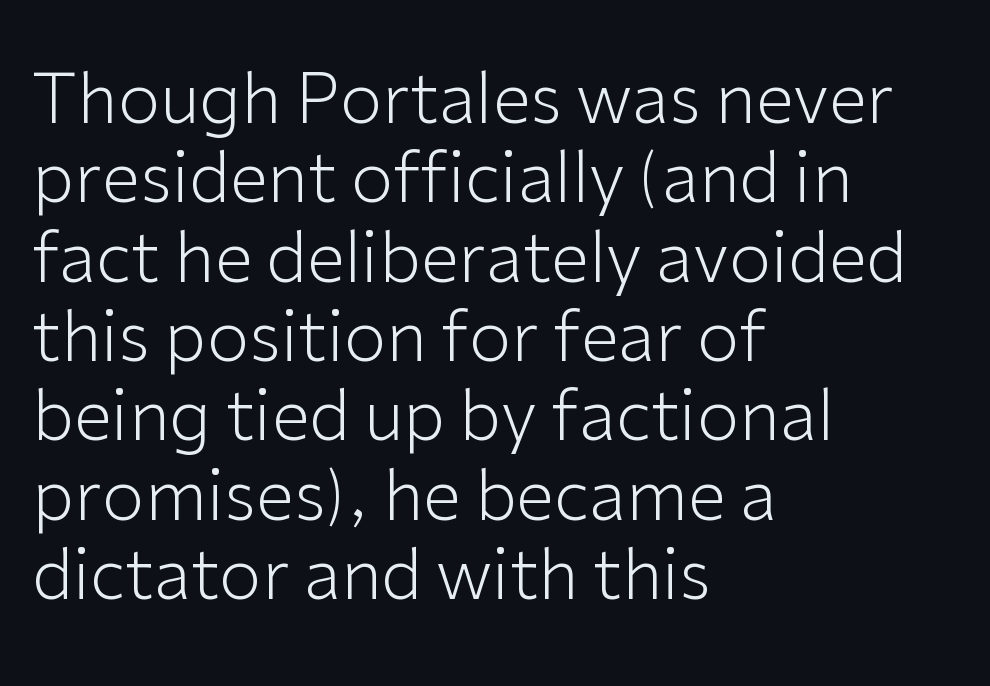
The image shows 69 px light sans-serif type, upright; set left-aligned, tight line spacing (1.15x), normal letter spacing, not underlined; low stroke contrast and a medium x-height.
